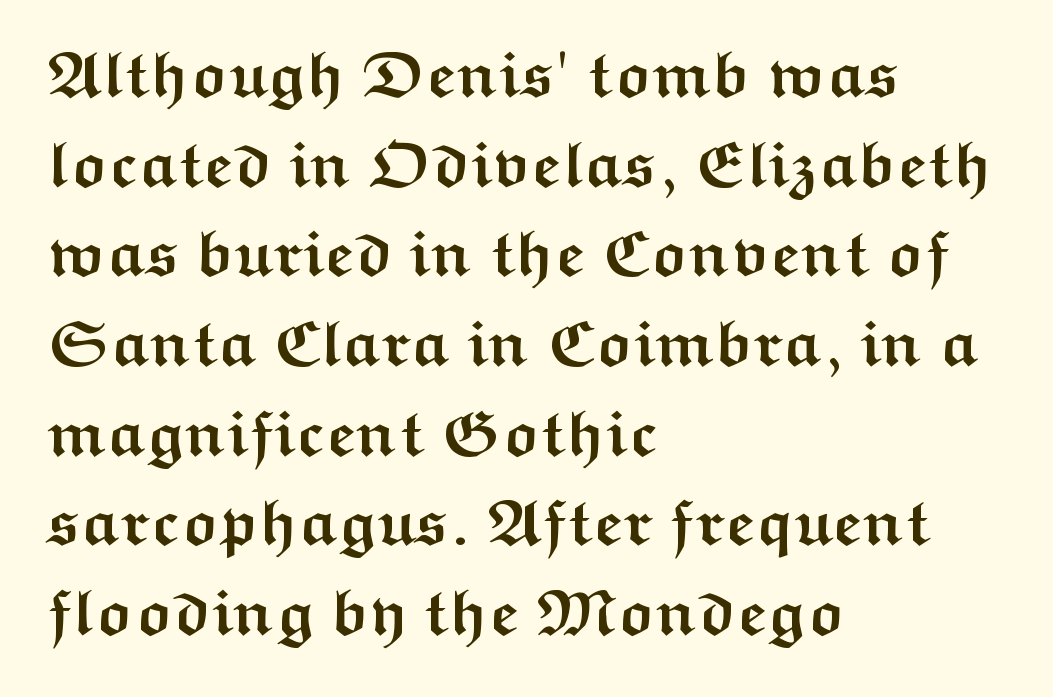
The image shows 65 px semibold, wide sans-serif type, upright; set left-aligned, normal line spacing (1.38x), normal letter spacing, not underlined; medium stroke contrast and a medium x-height.
